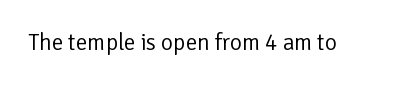
Q: Is the text bold? A: No.
Q: Is the text italic (slanted)? A: No, it is upright.
Q: Is the text underlined? A: No.
Q: Is the spacing between letters normal or unusually wide? A: Normal.
